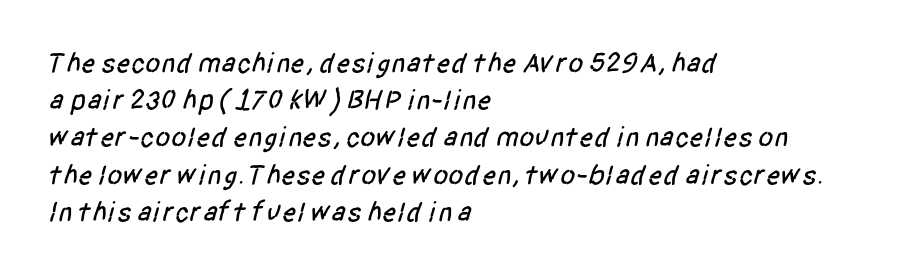
The image shows 28 px condensed sans-serif type; set left-aligned, normal line spacing (1.33x), normal letter spacing, not underlined; low stroke contrast and a large x-height.
